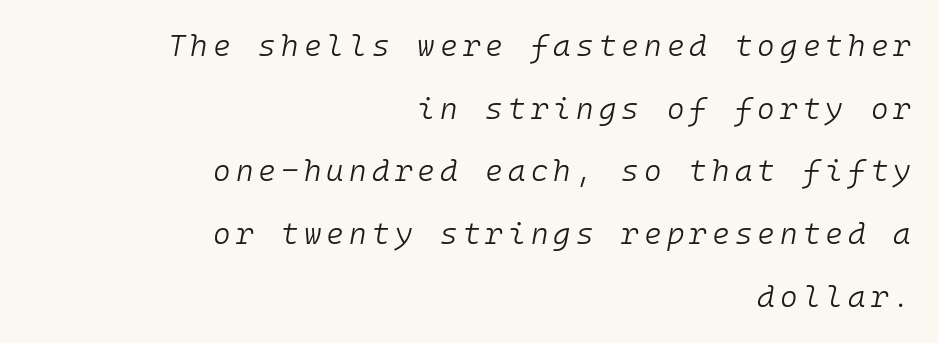
{"italic": "yes", "lean": "right", "slant_degrees": 10, "bold": "no", "weight": "light", "width": "normal", "stroke_contrast": "low", "x_height": "medium", "monospaced": "yes", "underline": "no", "align": "right", "line_spacing": "loose", "line_spacing_ratio": 2.09, "glyph_px": 30}
